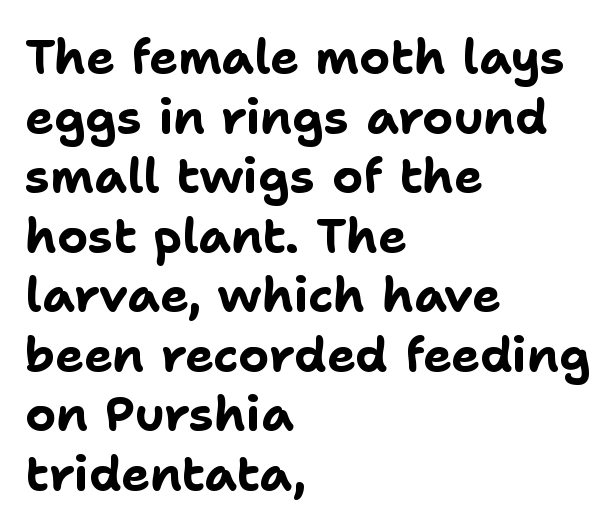
{"serif": "no", "italic": "no", "bold": "yes", "weight": "bold", "width": "normal", "stroke_contrast": "low", "x_height": "medium", "monospaced": "no", "underline": "no", "align": "left", "line_spacing_ratio": 1.24, "letter_spacing": "normal", "letter_spacing_em": 0.0, "glyph_px": 48}
